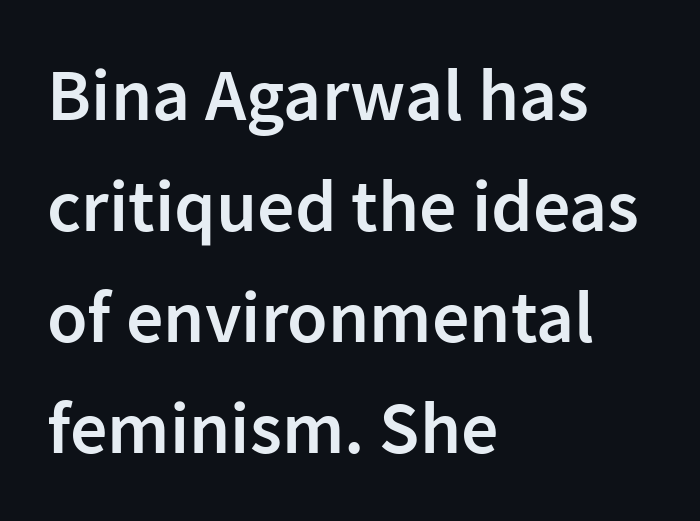
Successive baselines arrive at the customary interval. No italicization has been applied; the sample stays upright. Caption: standard tracking, unaltered. Unlike a traditional serif, this face leaves its strokes unadorned. You could not count columns in this text — the font is proportionally spaced. Descender tails drop into unmarked territory.
